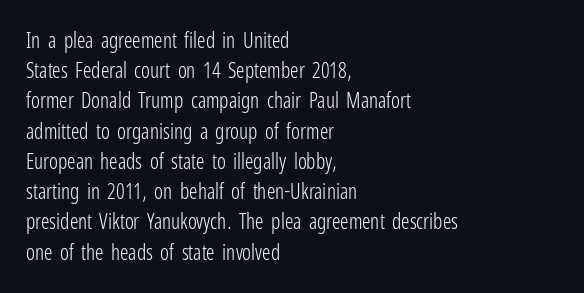
{"italic": "no", "bold": "no", "underline": "no", "align": "left", "line_spacing": "normal", "line_spacing_ratio": 1.44, "letter_spacing": "normal", "letter_spacing_em": 0.0, "glyph_px": 21}
